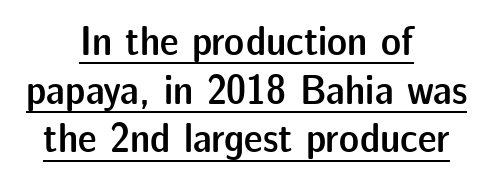
{"serif": "no", "italic": "no", "bold": "semi", "weight": "semibold", "width": "normal", "stroke_contrast": "low", "x_height": "medium", "monospaced": "no", "underline": "yes", "align": "center", "line_spacing_ratio": 1.16, "letter_spacing": "normal", "letter_spacing_em": 0.0, "glyph_px": 42}
